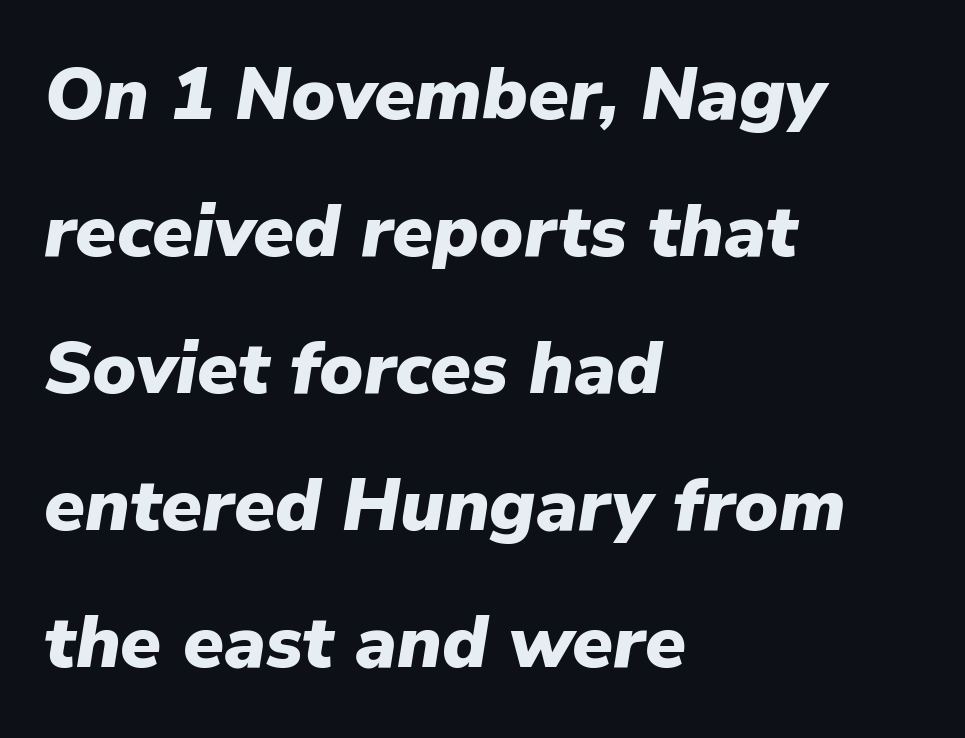
The strokes are fattened all the way to bold. Is this a fixed-width face? No — the glyphs have proportional, varying widths. The passage is arranged the way most books set body copy — flush left. You could call the tracking neutral — neither tight nor loose. Clear beneath every line of the passage.
